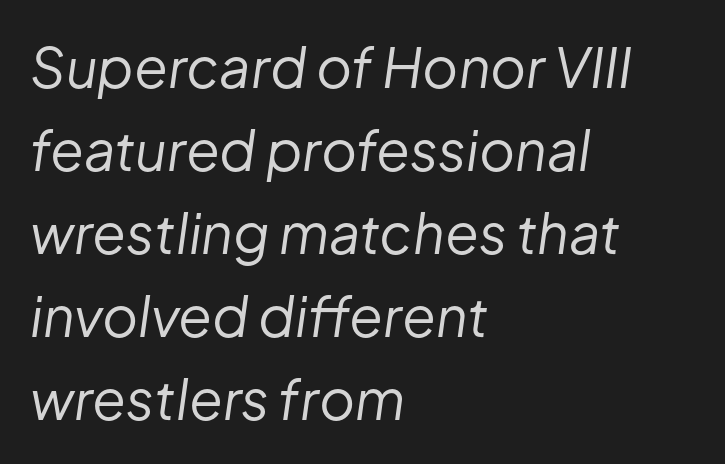
Q: Is the text bold? A: No.
Q: Is the text italic (slanted)? A: Yes, it leans right by about 8 degrees.
Q: Is the text underlined? A: No.
Q: How is the paragraph aligned? A: Left-aligned.
Q: Is the spacing between letters normal or unusually wide? A: Normal.
Q: Is the spacing between lines tight, normal or loose? A: Normal.
Q: Width (condensed, normal, or wide)? A: Normal.
Q: Stroke contrast? A: Low.
Q: x-height? A: Medium.
Q: Monospaced? A: No.
